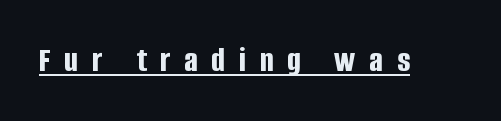
Observe the absence of serifs on each vertical stroke in this sample. Do the letters lean? They stand straight. The rendered words wear a rule along their underside. A typesetter would call this proportional, since set widths differ per character.
